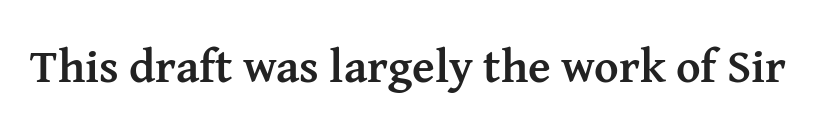
Quick note: not italic, upright. These lines are rendered in a variable-pitch font. Honestly, the letter spacing is just normal — you wouldn't notice it. Only glyphs here, with clear space below each row.
